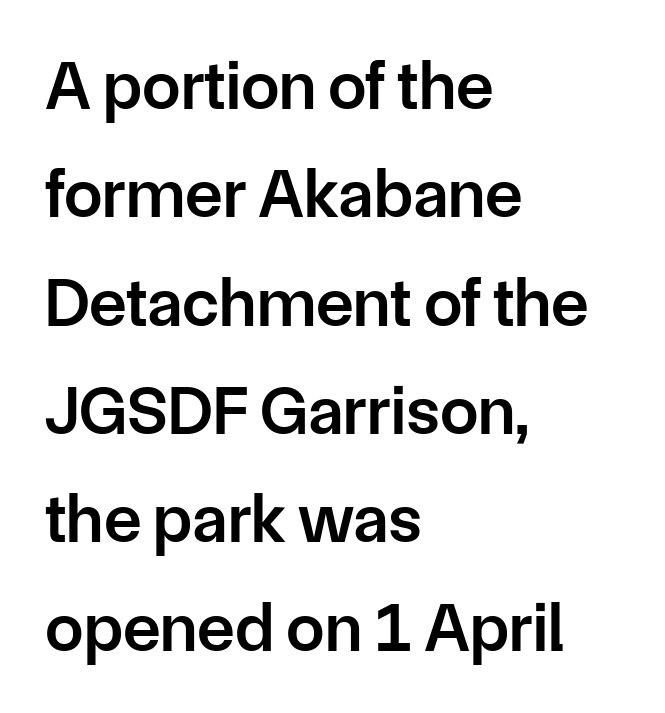
{"serif": "no", "italic": "no", "bold": "semi", "weight": "semibold", "width": "normal", "stroke_contrast": "low", "x_height": "medium", "monospaced": "no", "underline": "no", "align": "left", "line_spacing": "normal", "line_spacing_ratio": 1.57, "letter_spacing": "normal", "letter_spacing_em": 0.0, "glyph_px": 69}
